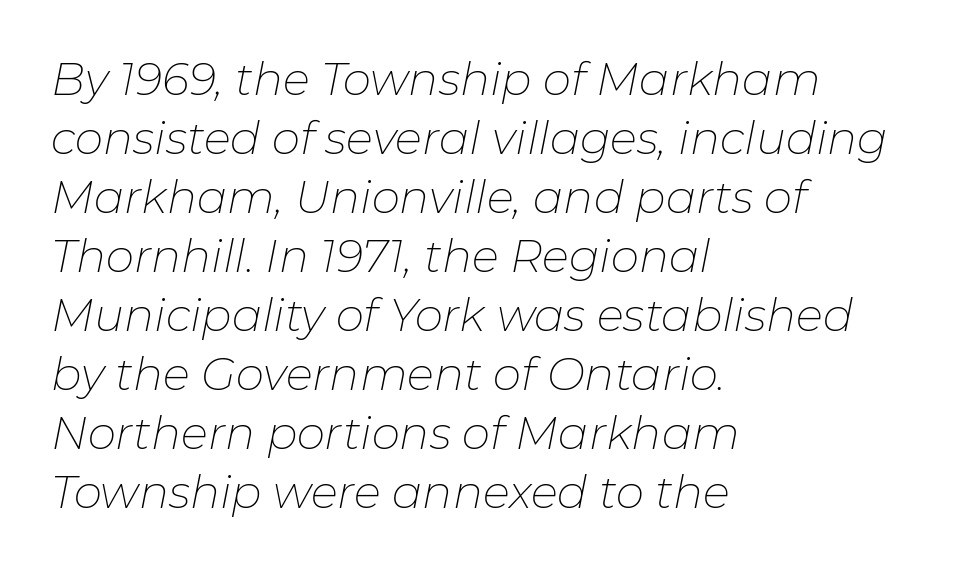
Q: Is the text bold? A: No.
Q: Is the text italic (slanted)? A: Yes, it leans right by about 11 degrees.
Q: Is the text underlined? A: No.
Q: How is the paragraph aligned? A: Left-aligned.
Q: Is the spacing between letters normal or unusually wide? A: Normal.
Q: Is the spacing between lines tight, normal or loose? A: Normal.
Q: Width (condensed, normal, or wide)? A: Normal.
Q: Stroke contrast? A: Low.
Q: x-height? A: Medium.
Q: Monospaced? A: No.
